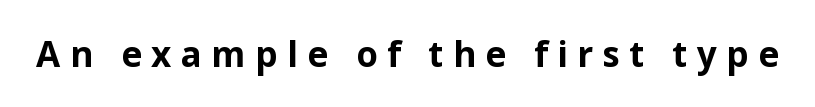
{"serif": "no", "italic": "no", "bold": "yes", "weight": "bold", "width": "normal", "stroke_contrast": "low", "x_height": "medium", "monospaced": "no", "underline": "no", "letter_spacing": "wide", "letter_spacing_em": 0.27, "glyph_px": 35}
